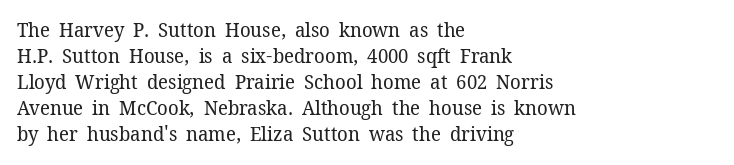
The image shows 20 px text type, upright; set left-aligned, normal line spacing (1.3x), normal letter spacing, not underlined.
